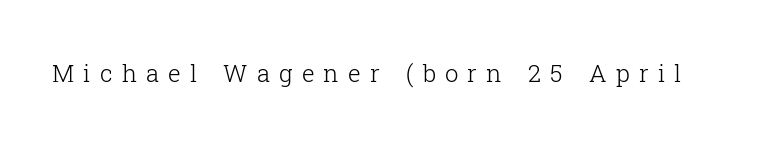
Q: Is the text bold? A: No.
Q: Is the text italic (slanted)? A: No, it is upright.
Q: Is the text underlined? A: No.
Q: Is the spacing between letters normal or unusually wide? A: Unusually wide.
